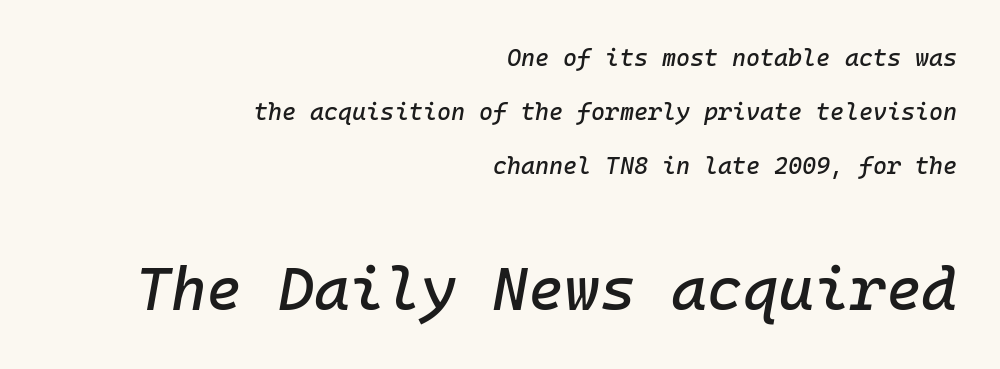
Observe the ordinary spacing: letters are neighbours, not strangers. The second block has been scaled up relative to the first. The leading is generous, giving the passage an open texture. This sample has the even, mechanical cadence of fixed-width lettering.
